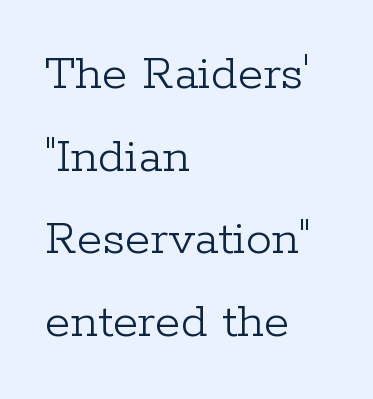
{"serif": "yes", "italic": "no", "bold": "no", "weight": "light", "width": "normal", "stroke_contrast": "low", "x_height": "medium", "monospaced": "no", "underline": "no", "align": "left", "line_spacing": "normal", "line_spacing_ratio": 1.59, "letter_spacing": "normal", "letter_spacing_em": 0.0, "glyph_px": 52}
